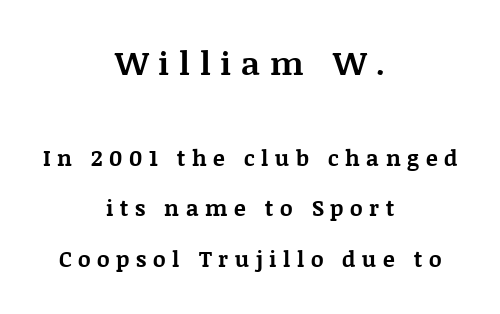
{"serif": "yes", "italic": "no", "bold": "yes", "weight": "bold", "width": "normal", "stroke_contrast": "medium", "x_height": "large", "monospaced": "no", "underline": "no", "align": "center", "line_spacing": "loose", "line_spacing_ratio": 2.31, "letter_spacing": "wide", "letter_spacing_em": 0.3, "larger_block": "first", "size_ratio": 1.5, "glyph_px": 33}
